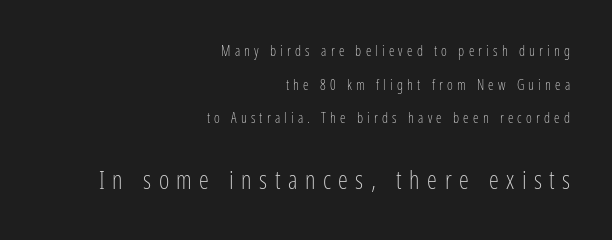
{"italic": "no", "bold": "no", "underline": "no", "align": "right", "line_spacing": "loose", "line_spacing_ratio": 2.4, "letter_spacing": "wide", "letter_spacing_em": 0.3, "larger_block": "second", "size_ratio": 1.79, "glyph_px": 25}
